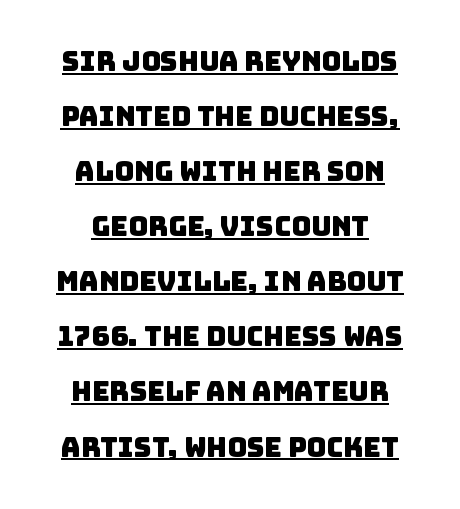
{"underline": "yes", "align": "center", "line_spacing": "loose", "line_spacing_ratio": 2.04, "letter_spacing": "normal", "letter_spacing_em": 0.0, "glyph_px": 27}
